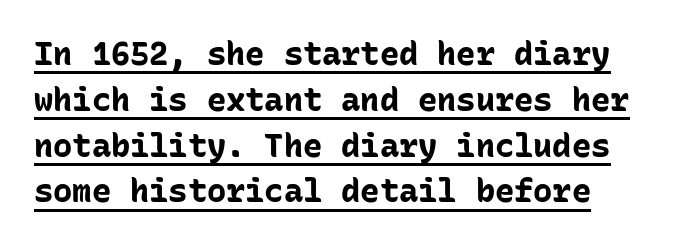
{"serif": "no", "italic": "no", "bold": "yes", "weight": "bold", "width": "normal", "stroke_contrast": "low", "x_height": "medium", "monospaced": "yes", "underline": "yes", "line_spacing": "normal", "line_spacing_ratio": 1.43, "letter_spacing": "normal", "letter_spacing_em": 0.0, "glyph_px": 32}
